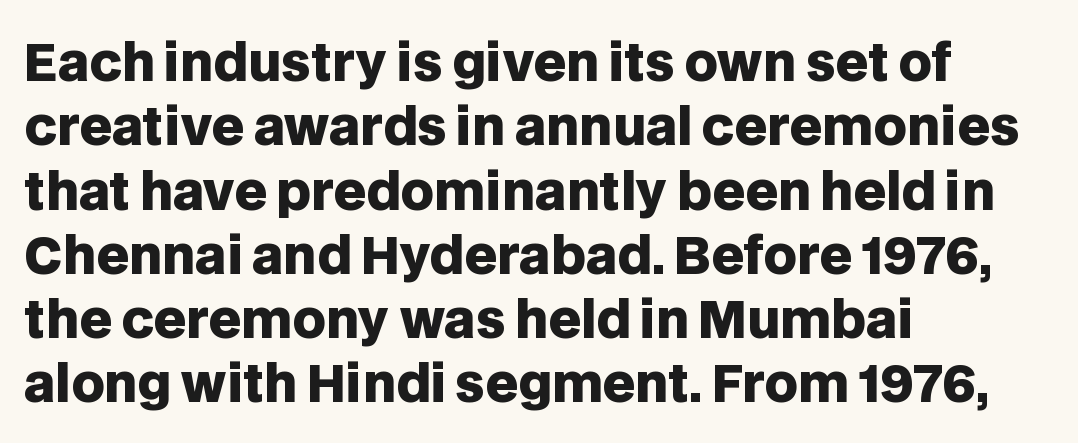
{"serif": "no", "italic": "no", "bold": "yes", "weight": "heavy", "width": "normal", "stroke_contrast": "low", "x_height": "large", "monospaced": "no", "underline": "no", "align": "left", "line_spacing": "normal", "line_spacing_ratio": 1.26, "letter_spacing": "normal", "letter_spacing_em": 0.0, "glyph_px": 51}
